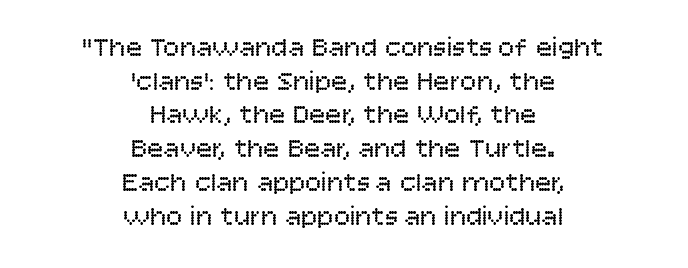
Q: Is the text bold? A: No.
Q: Is the text italic (slanted)? A: No, it is upright.
Q: Is the text underlined? A: No.
Q: How is the paragraph aligned? A: Centered.
Q: Is the spacing between letters normal or unusually wide? A: Normal.
Q: Is the spacing between lines tight, normal or loose? A: Normal.
